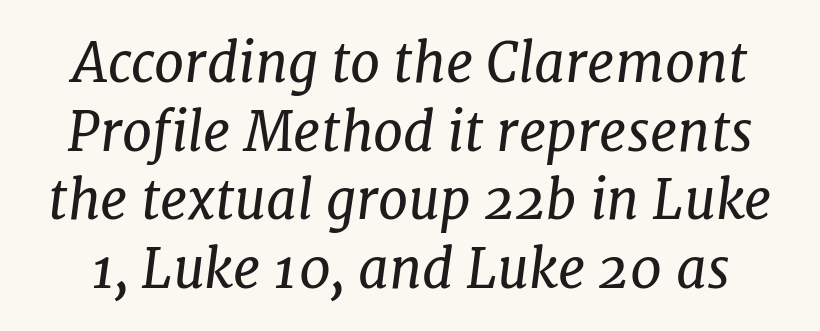
Q: Is the text bold? A: No.
Q: Is the text italic (slanted)? A: Yes, it leans right by about 7 degrees.
Q: Is the typeface a serif or a sans-serif typeface? A: Serif.
Q: Is the text underlined? A: No.
Q: Is the spacing between letters normal or unusually wide? A: Normal.
Q: Is the spacing between lines tight, normal or loose? A: Normal.
Q: Width (condensed, normal, or wide)? A: Normal.
Q: Stroke contrast? A: Low.
Q: x-height? A: Medium.
Q: Monospaced? A: No.
